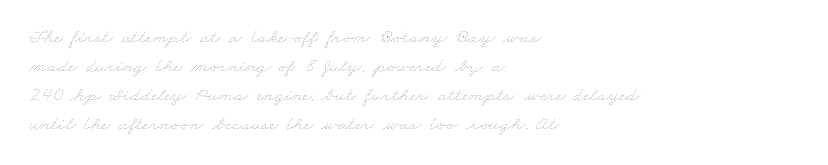
{"bold": "no", "underline": "no", "align": "left", "line_spacing": "normal", "line_spacing_ratio": 1.45, "letter_spacing": "normal", "letter_spacing_em": 0.0, "glyph_px": 20}
